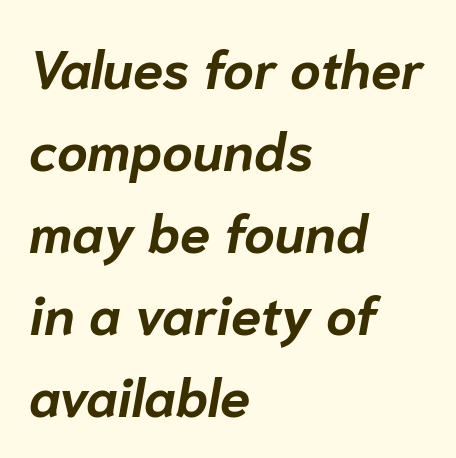
Q: Is the text bold? A: Yes.
Q: Is the text italic (slanted)? A: Yes, it leans right by about 10 degrees.
Q: Is the text underlined? A: No.
Q: How is the paragraph aligned? A: Left-aligned.
Q: Is the spacing between letters normal or unusually wide? A: Normal.
Q: Is the spacing between lines tight, normal or loose? A: Normal.
Q: Width (condensed, normal, or wide)? A: Normal.
Q: Stroke contrast? A: Low.
Q: x-height? A: Medium.
Q: Monospaced? A: No.
